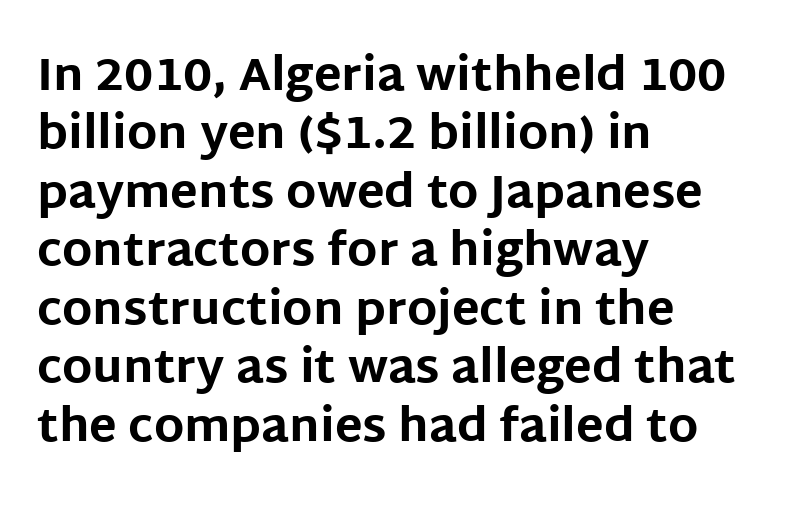
Q: Is the text bold? A: Yes.
Q: Is the text italic (slanted)? A: No, it is upright.
Q: Is the typeface a serif or a sans-serif typeface? A: Sans-serif.
Q: Is the text underlined? A: No.
Q: How is the paragraph aligned? A: Left-aligned.
Q: Is the spacing between letters normal or unusually wide? A: Normal.
Q: Is the spacing between lines tight, normal or loose? A: Normal.
Q: Width (condensed, normal, or wide)? A: Normal.
Q: Stroke contrast? A: Low.
Q: x-height? A: Large.
Q: Monospaced? A: No.
